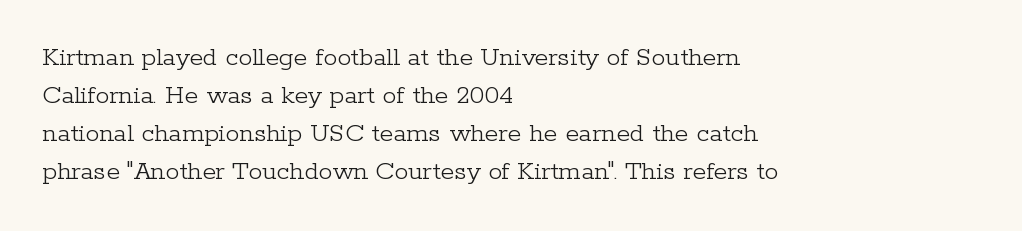
Q: Is the text bold? A: No.
Q: Is the text italic (slanted)? A: No, it is upright.
Q: Is the typeface a serif or a sans-serif typeface? A: Serif.
Q: Is the text underlined? A: No.
Q: How is the paragraph aligned? A: Left-aligned.
Q: Is the spacing between letters normal or unusually wide? A: Normal.
Q: Is the spacing between lines tight, normal or loose? A: Normal.
Q: Width (condensed, normal, or wide)? A: Normal.
Q: Stroke contrast? A: Low.
Q: x-height? A: Medium.
Q: Monospaced? A: No.
